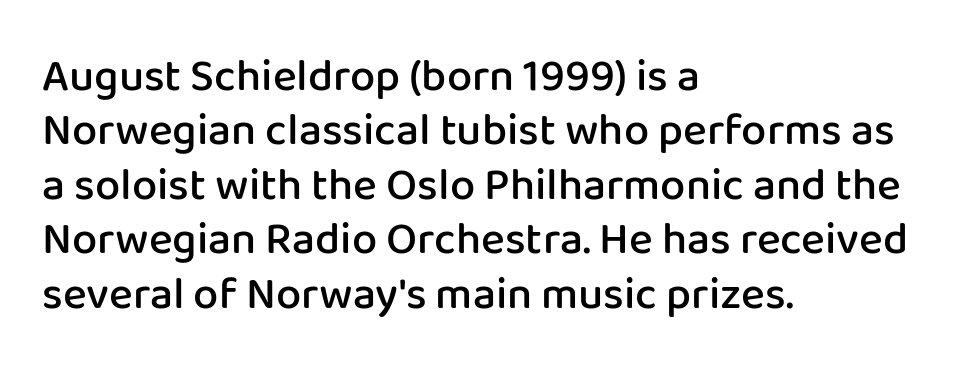
This is roman type, the default non-slanted kind. Honestly, there is no underline to notice here at all. The passage shown has conventional tracking throughout. Is this a sans? Yes — the strokes have no serifs. The paragraph shown leans on its left margin. On the weight axis this lands at semibold, roughly 600.
